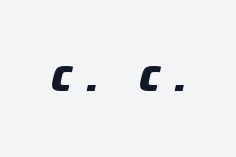
{"italic": "yes", "lean": "right", "slant_degrees": 12, "bold": "yes", "weight": "heavy", "width": "normal", "stroke_contrast": "low", "x_height": "medium", "monospaced": "no", "underline": "no", "letter_spacing": "wide", "letter_spacing_em": 0.42, "glyph_px": 36}
